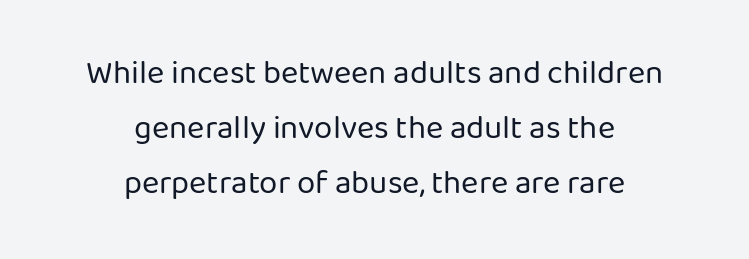
{"serif": "no", "italic": "no", "bold": "no", "weight": "regular", "width": "normal", "stroke_contrast": "low", "x_height": "medium", "monospaced": "no", "underline": "no", "align": "center", "line_spacing": "normal", "line_spacing_ratio": 1.67, "letter_spacing": "normal", "letter_spacing_em": 0.0, "glyph_px": 33}
